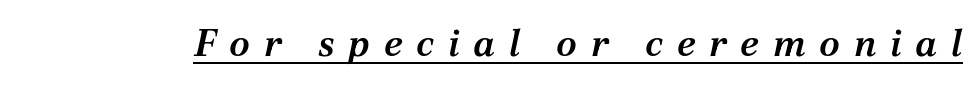
Q: Is the text bold? A: Semi-bold.
Q: Is the text italic (slanted)? A: Yes, it leans right by about 12 degrees.
Q: Is the typeface a serif or a sans-serif typeface? A: Serif.
Q: Is the text underlined? A: Yes.
Q: Is the spacing between letters normal or unusually wide? A: Unusually wide.
Q: Width (condensed, normal, or wide)? A: Normal.
Q: Stroke contrast? A: Medium.
Q: x-height? A: Medium.
Q: Monospaced? A: No.
